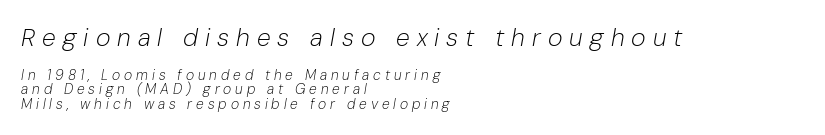
The image shows 25 px text type, italic (leaning right); set left-aligned, tight line spacing (1.01x), unusually wide letter spacing (+0.28 em), not underlined; the first (top) block is 1.79x larger.
